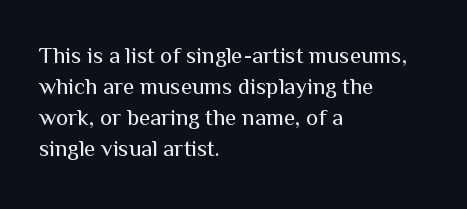
{"italic": "no", "bold": "no", "underline": "no", "align": "left", "line_spacing": "normal", "line_spacing_ratio": 1.35, "letter_spacing": "normal", "letter_spacing_em": 0.0, "glyph_px": 23}
